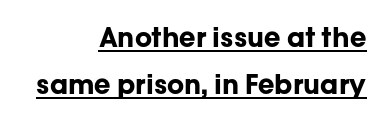
Underlining? Definitely there. Typesetter's note: full bold, strokes at maximum text heaviness. Is the letter spacing exaggerated? No — it looks like the ordinary default. Every row of glyphs terminates at an identical x-position on the right. You can tell it's not italic because the verticals are truly vertical.
